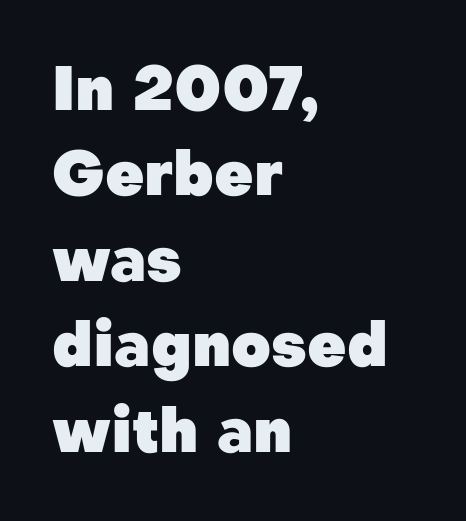
The image shows 61 px heavy sans-serif type, upright; set left-aligned, normal line spacing (1.4x), normal letter spacing, not underlined; low stroke contrast and a medium x-height.
